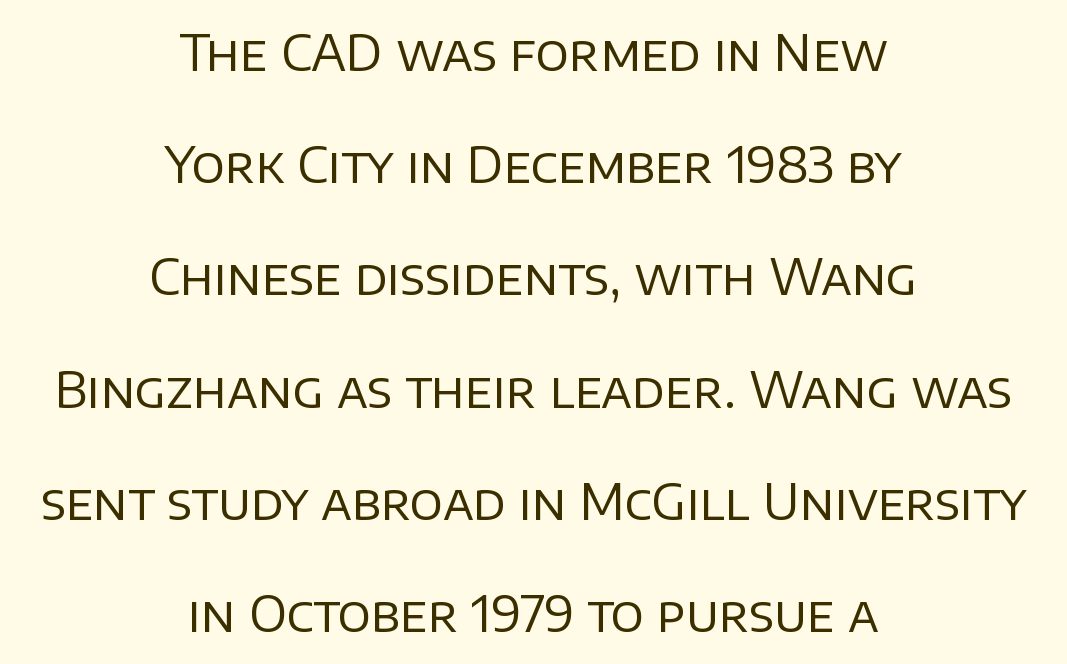
The image shows 49 px regular-weight sans-serif type, upright; set centered, loose line spacing (2.29x), normal letter spacing, not underlined; low stroke contrast and a large x-height.
